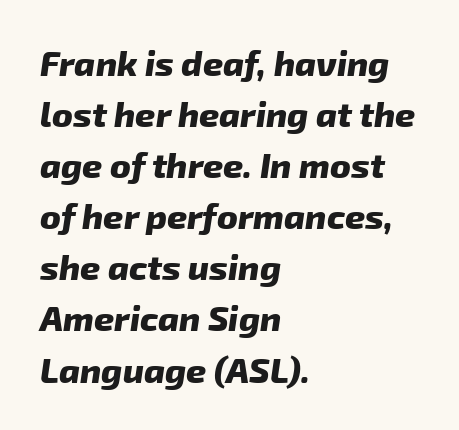
Heavy, bold letterforms. Default kerning and tracking; the words read as compact shapes. Short and long lines alike share a common starting point at left. These lines are composed in type without serifs.
